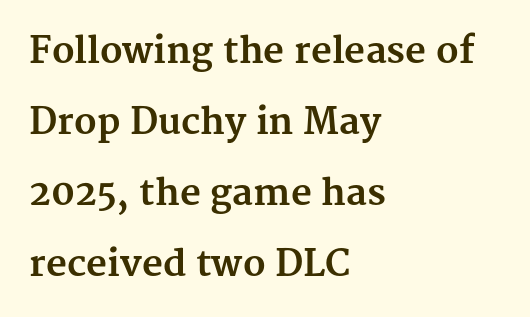
Type without underlining. Line beginnings align vertically; line endings do not. This rendering leaves character spacing at its baseline value. Spacing verdict: proportional, widths tailored to each character.
